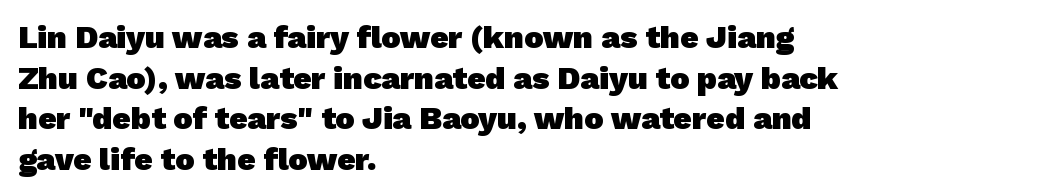
Notice how the passage keeps a crisp vertical edge on the left only. Successive baselines arrive at the customary interval. This sample has the flowing, uneven cadence of proportional lettering. Typographically, this falls in the sans-serif category. No extra tracking has been applied to these lines.
